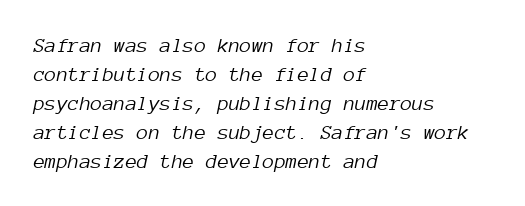
The image shows 21 px text type, italic (leaning right); set left-aligned, normal line spacing (1.38x), normal letter spacing, not underlined.
